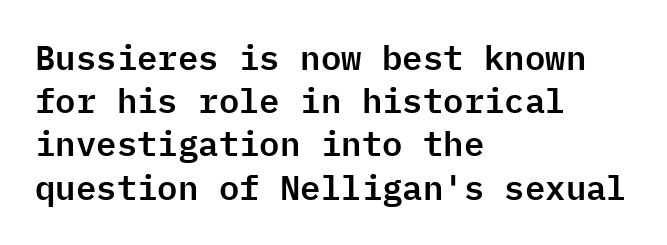
Q: Is the text italic (slanted)? A: No, it is upright.
Q: Is the typeface a serif or a sans-serif typeface? A: Sans-serif.
Q: Is the text underlined? A: No.
Q: How is the paragraph aligned? A: Left-aligned.
Q: Is the spacing between letters normal or unusually wide? A: Normal.
Q: Is the spacing between lines tight, normal or loose? A: Normal.
Q: Width (condensed, normal, or wide)? A: Normal.
Q: Stroke contrast? A: Low.
Q: x-height? A: Medium.
Q: Monospaced? A: Yes.
